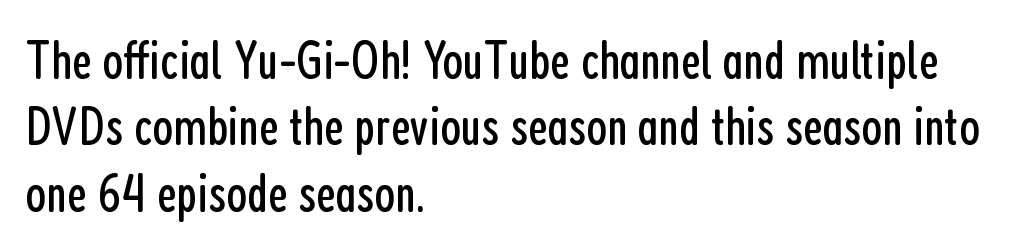
{"serif": "no", "italic": "no", "bold": "no", "weight": "regular", "width": "condensed", "stroke_contrast": "low", "x_height": "medium", "monospaced": "no", "underline": "no", "align": "left", "line_spacing_ratio": 1.23, "letter_spacing": "normal", "letter_spacing_em": 0.0, "glyph_px": 54}
